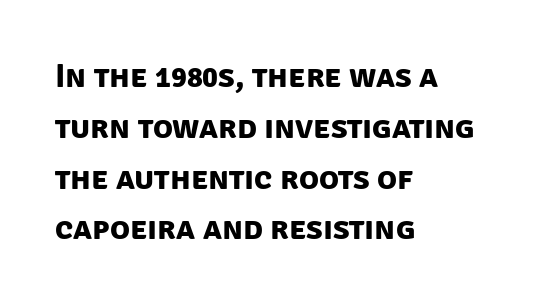
Compared with a centered layout, this one pins lines to the left instead. Is this a fixed-width face? No — the glyphs have proportional, varying widths. Only glyphs here, with clear space below each row. This rendering employs a face without finishing strokes, i.e., a sans-serif.
